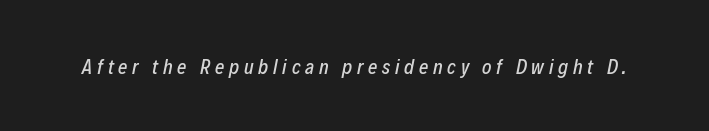
Q: Is the text italic (slanted)? A: Yes, it leans right by about 12 degrees.
Q: Is the text underlined? A: No.
Q: Is the spacing between letters normal or unusually wide? A: Unusually wide.
